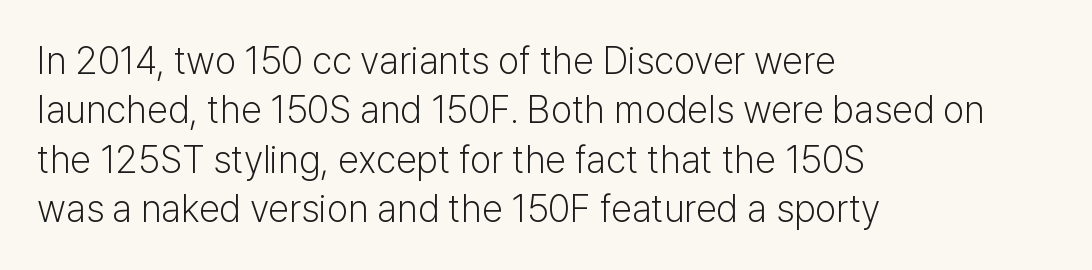
The vertical gap from one line to the next is medium. This reads as an unemphasized weight, regular at the heaviest. Is this a fixed-width face? No — the glyphs have proportional, varying widths. These lines keep a tight, regular rhythm from letter to letter. Does the type have serifs? No, each stem ends abruptly.
